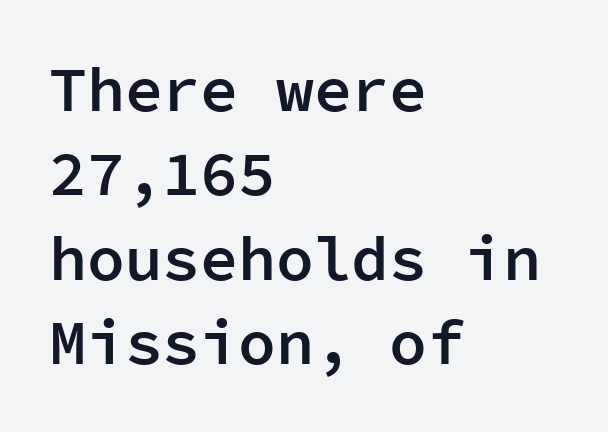
Type style note: lacks serifs. Horizontally, the lines are justified to the leading edge only. Every letter is mildly thick-stroked: semibold rather than bold. This sample has the even, mechanical cadence of fixed-width lettering. The letterforms sit shoulder to shoulder at normal distance. Each row of text sits above clean, open space.
